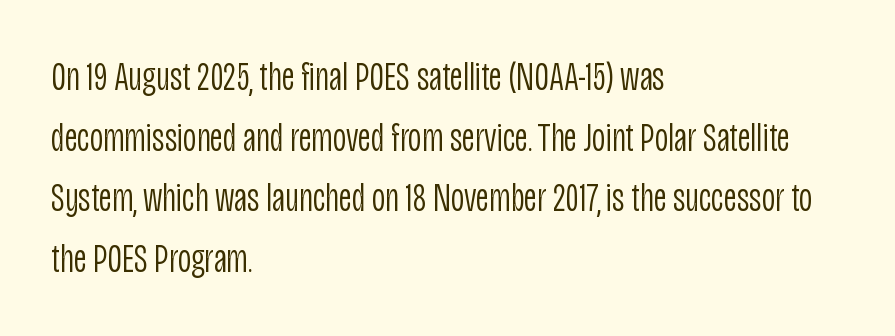
Q: Is the text bold? A: No.
Q: Is the text italic (slanted)? A: No, it is upright.
Q: Is the typeface a serif or a sans-serif typeface? A: Sans-serif.
Q: Is the text underlined? A: No.
Q: How is the paragraph aligned? A: Left-aligned.
Q: Is the spacing between letters normal or unusually wide? A: Normal.
Q: Is the spacing between lines tight, normal or loose? A: Normal.
Q: Width (condensed, normal, or wide)? A: Condensed.
Q: Stroke contrast? A: Low.
Q: x-height? A: Large.
Q: Monospaced? A: No.
